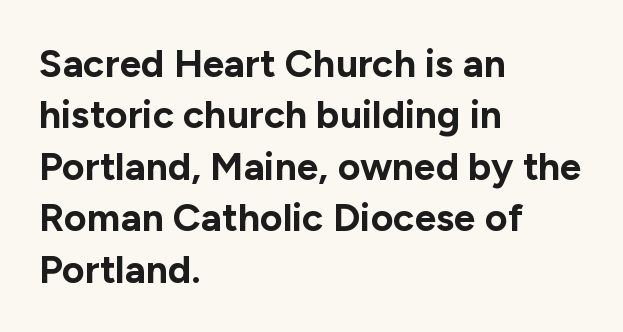
The image shows 39 px bold sans-serif type, upright; set left-aligned, normal line spacing (1.32x), normal letter spacing, not underlined; low stroke contrast and a medium x-height.
